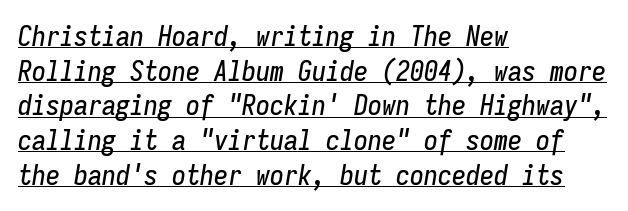
{"italic": "yes", "lean": "right", "slant_degrees": 9, "width": "condensed", "stroke_contrast": "low", "x_height": "medium", "monospaced": "yes", "underline": "yes", "align": "left", "line_spacing_ratio": 1.24, "letter_spacing": "normal", "letter_spacing_em": 0.0, "glyph_px": 28}
